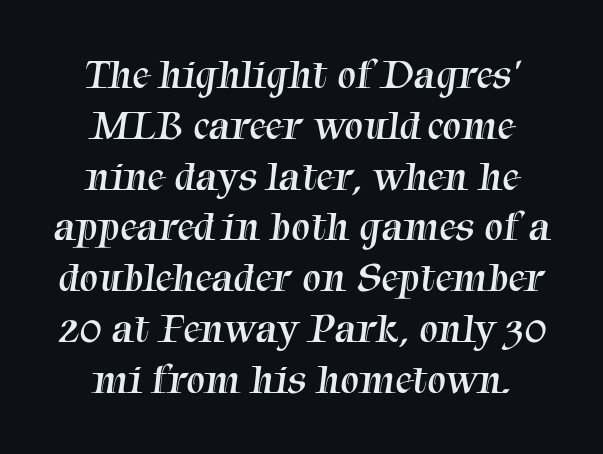
Q: Is the text bold? A: No.
Q: Is the typeface a serif or a sans-serif typeface? A: Serif.
Q: Is the text underlined? A: No.
Q: How is the paragraph aligned? A: Centered.
Q: Is the spacing between letters normal or unusually wide? A: Normal.
Q: Width (condensed, normal, or wide)? A: Normal.
Q: Stroke contrast? A: Medium.
Q: x-height? A: Medium.
Q: Monospaced? A: No.
